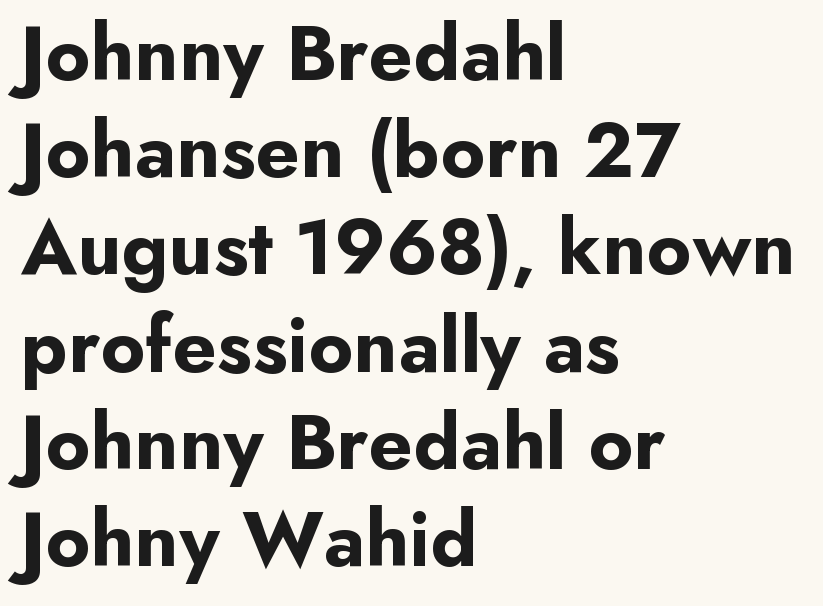
{"serif": "no", "italic": "no", "bold": "yes", "weight": "bold", "width": "normal", "stroke_contrast": "low", "x_height": "small", "monospaced": "no", "underline": "no", "align": "left", "line_spacing_ratio": 1.23, "letter_spacing": "normal", "letter_spacing_em": 0.0, "glyph_px": 79}
